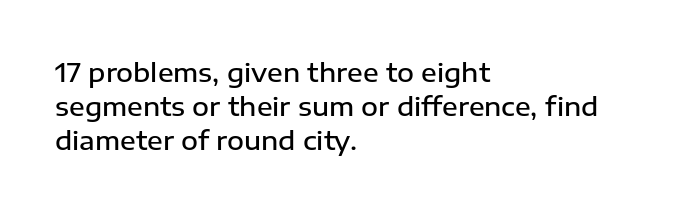
{"italic": "no", "bold": "semi", "underline": "no", "align": "left", "line_spacing": "normal", "line_spacing_ratio": 1.3, "letter_spacing": "normal", "letter_spacing_em": 0.0, "glyph_px": 26}
